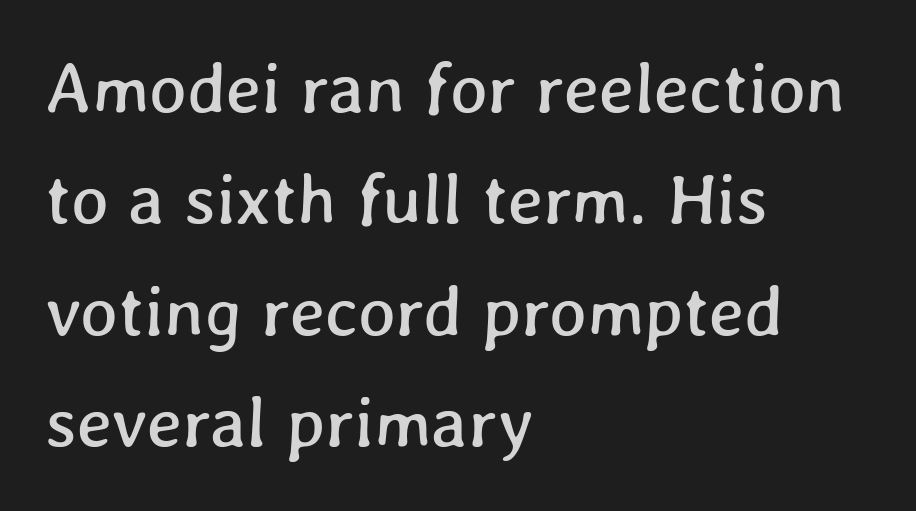
{"width": "normal", "stroke_contrast": "low", "x_height": "medium", "monospaced": "no", "underline": "no", "align": "left", "line_spacing": "normal", "line_spacing_ratio": 1.57, "letter_spacing": "normal", "letter_spacing_em": 0.0, "glyph_px": 71}
